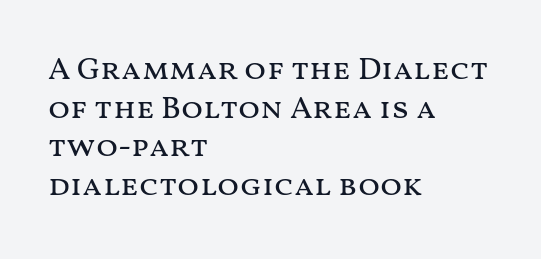
Q: Is the text bold? A: No.
Q: Is the text italic (slanted)? A: No, it is upright.
Q: Is the text underlined? A: No.
Q: How is the paragraph aligned? A: Left-aligned.
Q: Is the spacing between letters normal or unusually wide? A: Normal.
Q: Width (condensed, normal, or wide)? A: Wide.
Q: Stroke contrast? A: Medium.
Q: x-height? A: Medium.
Q: Monospaced? A: No.
